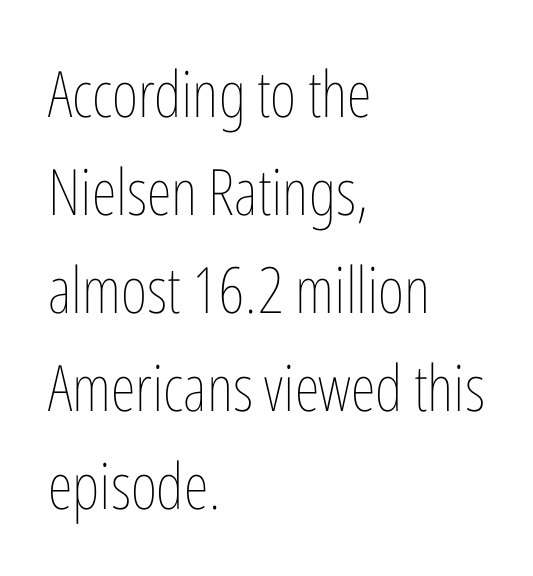
{"italic": "no", "bold": "no", "weight": "thin", "width": "condensed", "stroke_contrast": "low", "x_height": "medium", "monospaced": "no", "underline": "no", "align": "left", "line_spacing": "normal", "line_spacing_ratio": 1.53, "letter_spacing": "normal", "letter_spacing_em": 0.0, "glyph_px": 64}
